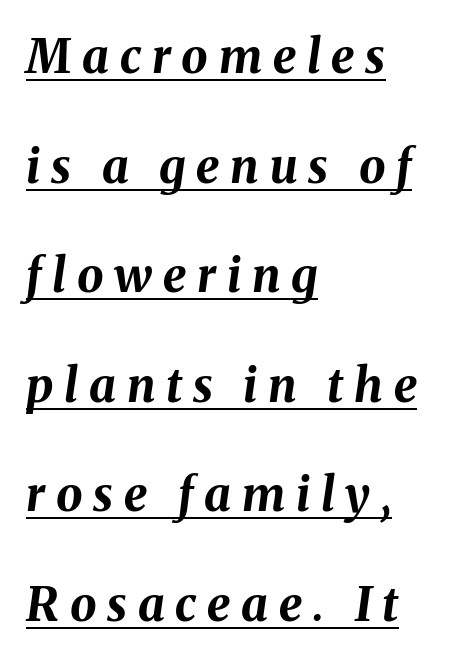
On the weight axis this lands at bold, roughly 700. A great deal of white space separates one row of letters from the next. Underlined type. A classic flush-left, rag-right setting is used for this passage.
